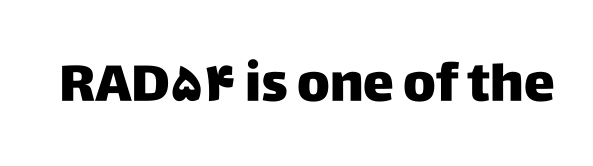
{"serif": "no", "italic": "no", "width": "normal", "stroke_contrast": "low", "x_height": "large", "monospaced": "no", "underline": "no", "letter_spacing": "normal", "letter_spacing_em": 0.0, "glyph_px": 52}
